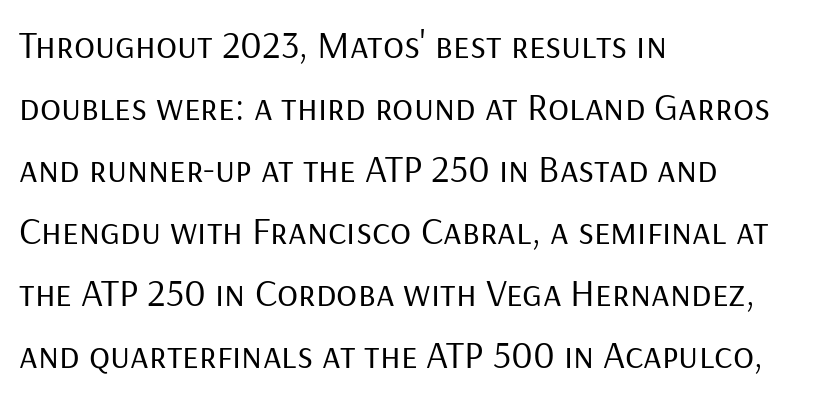
Q: Is the text bold? A: No.
Q: Is the text italic (slanted)? A: No, it is upright.
Q: Is the typeface a serif or a sans-serif typeface? A: Sans-serif.
Q: Is the text underlined? A: No.
Q: How is the paragraph aligned? A: Left-aligned.
Q: Is the spacing between letters normal or unusually wide? A: Normal.
Q: Is the spacing between lines tight, normal or loose? A: Normal.
Q: Width (condensed, normal, or wide)? A: Normal.
Q: Stroke contrast? A: Low.
Q: x-height? A: Medium.
Q: Monospaced? A: No.
